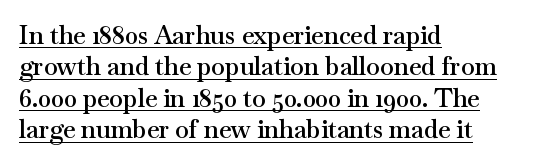
Q: Is the text bold? A: Semi-bold.
Q: Is the text italic (slanted)? A: No, it is upright.
Q: Is the text underlined? A: Yes.
Q: How is the paragraph aligned? A: Left-aligned.
Q: Is the spacing between letters normal or unusually wide? A: Normal.
Q: Is the spacing between lines tight, normal or loose? A: Normal.
